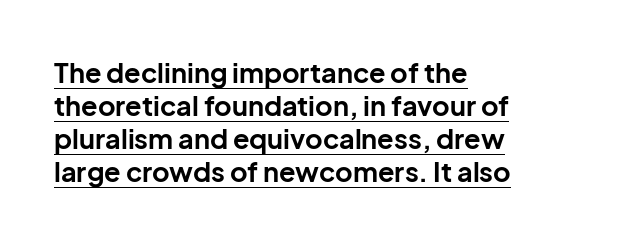
Q: Is the text bold? A: Yes.
Q: Is the text italic (slanted)? A: No, it is upright.
Q: Is the text underlined? A: Yes.
Q: How is the paragraph aligned? A: Left-aligned.
Q: Is the spacing between letters normal or unusually wide? A: Normal.
